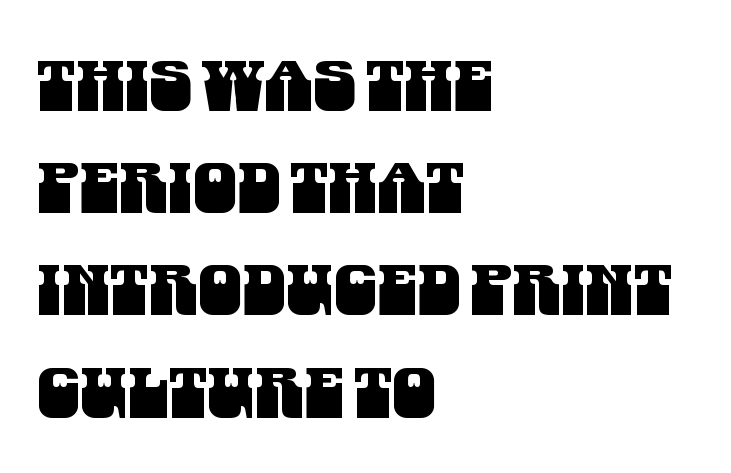
{"serif": "no", "width": "condensed", "stroke_contrast": "medium", "x_height": "large", "monospaced": "no", "underline": "no", "align": "left", "line_spacing": "normal", "line_spacing_ratio": 1.46, "letter_spacing": "normal", "letter_spacing_em": 0.0, "glyph_px": 70}
